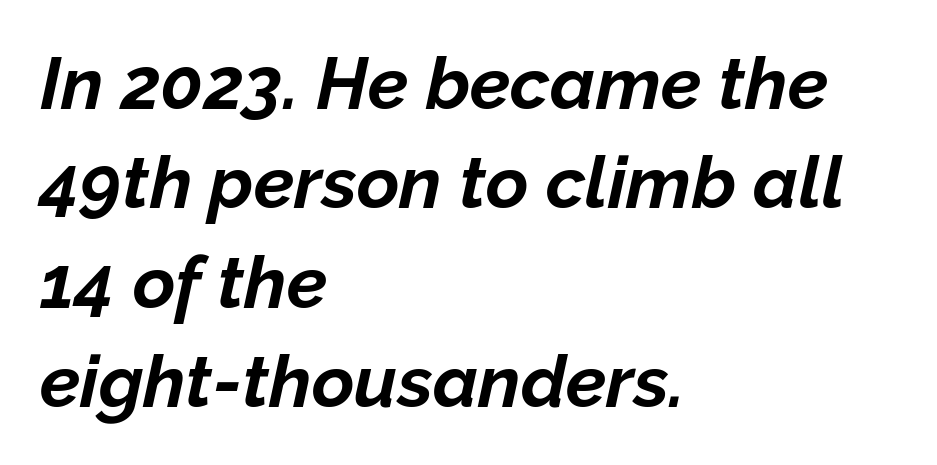
The image shows 73 px bold type, italic (leaning right); set left-aligned, normal line spacing (1.36x), normal letter spacing, not underlined; low stroke contrast and a medium x-height.
